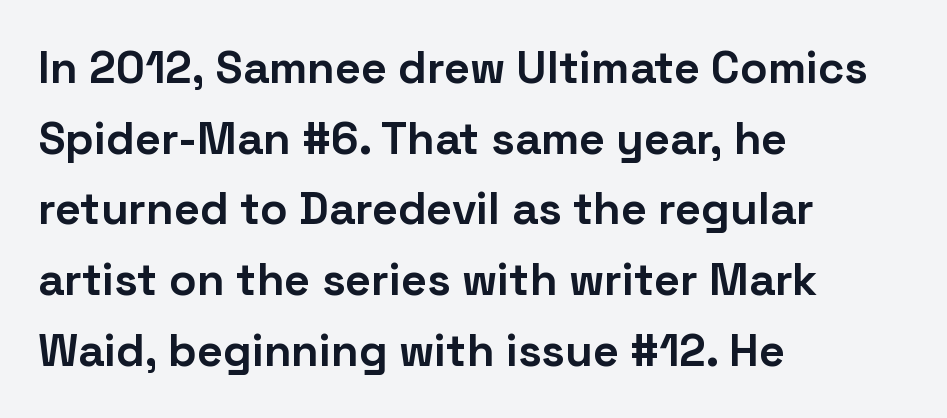
The image shows 45 px bold sans-serif type, upright; set left-aligned, normal line spacing (1.57x), normal letter spacing, not underlined; low stroke contrast and a medium x-height.
